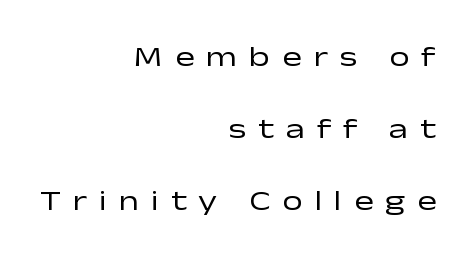
Q: Is the text bold? A: No.
Q: Is the text italic (slanted)? A: No, it is upright.
Q: Is the typeface a serif or a sans-serif typeface? A: Sans-serif.
Q: Is the text underlined? A: No.
Q: How is the paragraph aligned? A: Right-aligned.
Q: Is the spacing between letters normal or unusually wide? A: Unusually wide.
Q: Is the spacing between lines tight, normal or loose? A: Loose.
Q: Width (condensed, normal, or wide)? A: Wide.
Q: Stroke contrast? A: Low.
Q: x-height? A: Medium.
Q: Monospaced? A: No.
